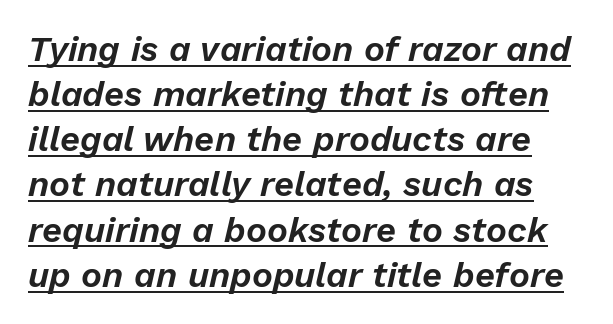
The image shows 35 px text type, italic (leaning right); set normal line spacing (1.29x), normal letter spacing, underlined; low stroke contrast and a medium x-height.
